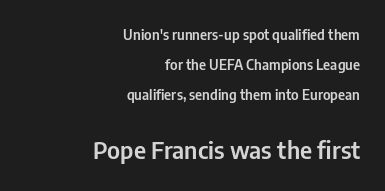
Horizontally, the lines are justified to the trailing edge only. The foot of each line stays bare and open. The specimen reads as upright at a glance. The passage shown stacks its lines with a broad gap. Whoever set this made the second block the dominant, larger element. Glyph-to-glyph distance matches everyday printed text.
